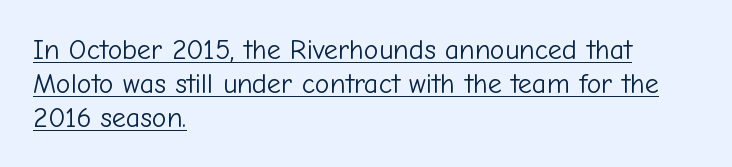
Q: Is the text bold? A: No.
Q: Is the text italic (slanted)? A: No, it is upright.
Q: Is the typeface a serif or a sans-serif typeface? A: Sans-serif.
Q: Is the text underlined? A: Yes.
Q: How is the paragraph aligned? A: Left-aligned.
Q: Is the spacing between letters normal or unusually wide? A: Normal.
Q: Width (condensed, normal, or wide)? A: Normal.
Q: Stroke contrast? A: Low.
Q: x-height? A: Medium.
Q: Monospaced? A: No.
